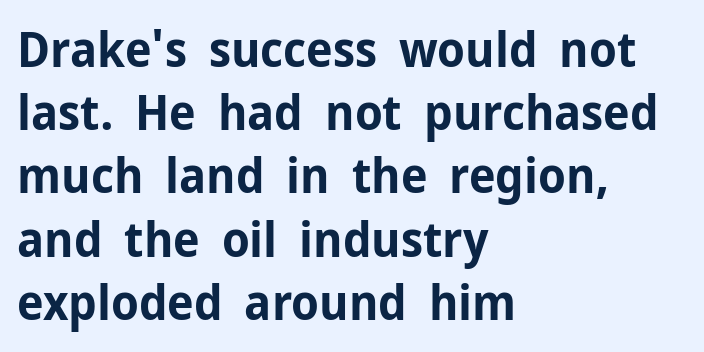
{"serif": "no", "italic": "no", "bold": "yes", "weight": "bold", "width": "normal", "stroke_contrast": "low", "x_height": "medium", "monospaced": "no", "underline": "no", "align": "left", "line_spacing": "normal", "line_spacing_ratio": 1.29, "letter_spacing": "normal", "letter_spacing_em": 0.0, "glyph_px": 49}
